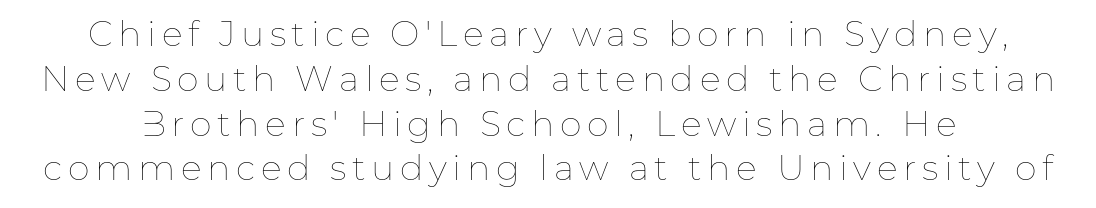
Spacing verdict: proportional, widths tailored to each character. A normal amount of white space separates one row of letters from the next. Quick note: underline off. Caption: face not bold, strokes unweighted.
